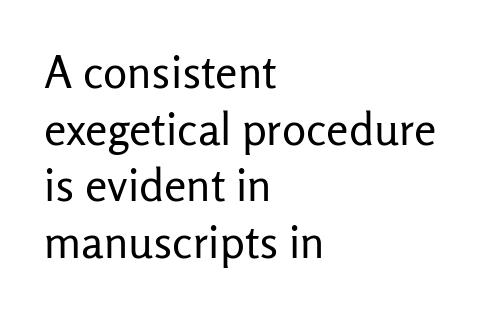
Q: Is the text bold? A: No.
Q: Is the text italic (slanted)? A: No, it is upright.
Q: Is the typeface a serif or a sans-serif typeface? A: Sans-serif.
Q: Is the text underlined? A: No.
Q: How is the paragraph aligned? A: Left-aligned.
Q: Is the spacing between letters normal or unusually wide? A: Normal.
Q: Is the spacing between lines tight, normal or loose? A: Normal.
Q: Width (condensed, normal, or wide)? A: Normal.
Q: Stroke contrast? A: Low.
Q: x-height? A: Medium.
Q: Monospaced? A: No.
